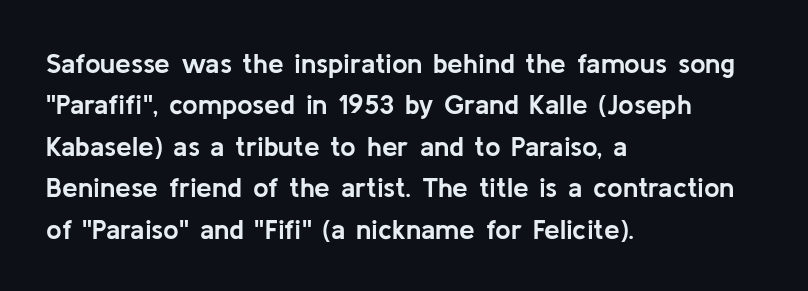
The specimen omits any rule beneath the text block's lines. Every stem runs plumb, perpendicular to the baseline. Typesetter's note: full bold, strokes at maximum text heaviness. Short and long lines alike share a common starting point at left. Default kerning and tracking; the words read as compact shapes.
